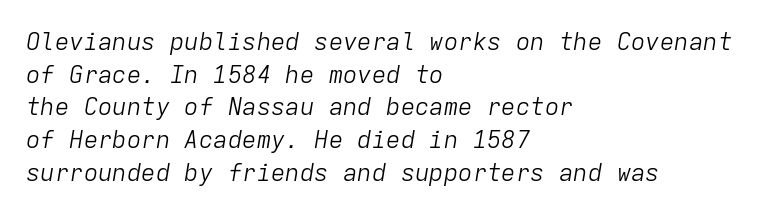
{"italic": "yes", "lean": "right", "slant_degrees": 9, "bold": "no", "underline": "no", "align": "left", "line_spacing": "normal", "line_spacing_ratio": 1.36, "letter_spacing": "normal", "letter_spacing_em": 0.0, "glyph_px": 24}
